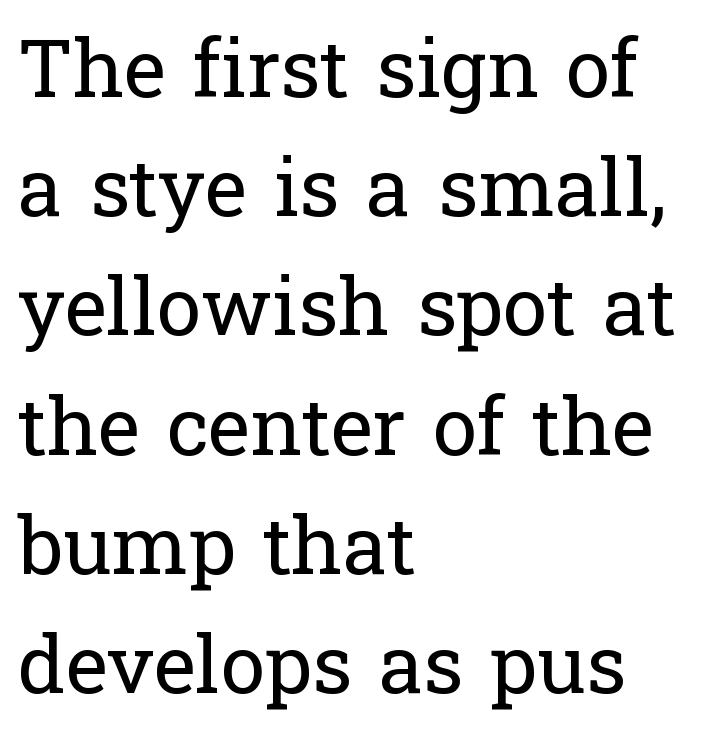
Q: Is the text bold? A: No.
Q: Is the text italic (slanted)? A: No, it is upright.
Q: Is the typeface a serif or a sans-serif typeface? A: Serif.
Q: Is the text underlined? A: No.
Q: How is the paragraph aligned? A: Left-aligned.
Q: Is the spacing between letters normal or unusually wide? A: Normal.
Q: Is the spacing between lines tight, normal or loose? A: Normal.
Q: Width (condensed, normal, or wide)? A: Normal.
Q: Stroke contrast? A: Low.
Q: x-height? A: Medium.
Q: Monospaced? A: No.
